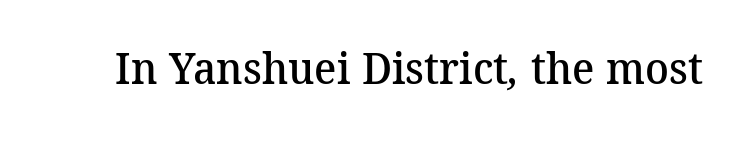
Q: Is the text bold? A: Semi-bold.
Q: Is the typeface a serif or a sans-serif typeface? A: Serif.
Q: Is the text underlined? A: No.
Q: Is the spacing between letters normal or unusually wide? A: Normal.
Q: Width (condensed, normal, or wide)? A: Normal.
Q: Stroke contrast? A: Medium.
Q: x-height? A: Medium.
Q: Monospaced? A: No.
